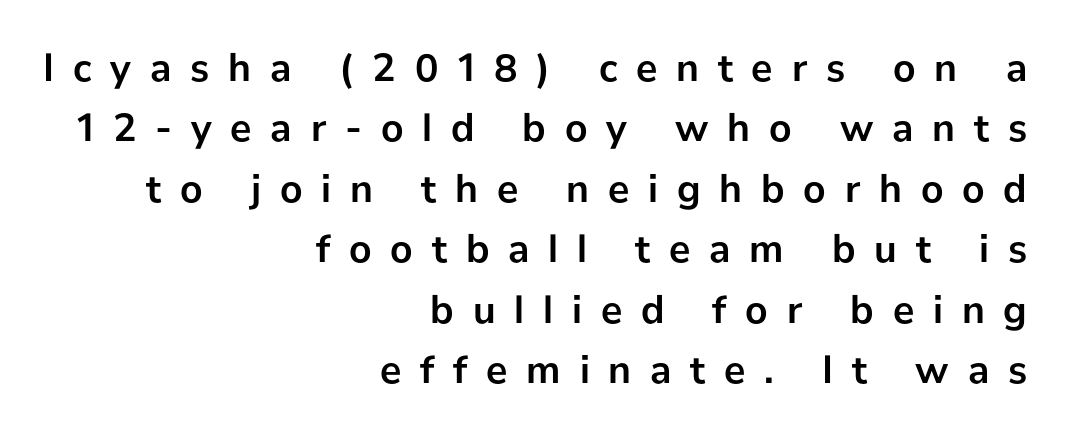
{"serif": "no", "italic": "no", "bold": "yes", "weight": "semibold", "width": "normal", "stroke_contrast": "low", "x_height": "medium", "monospaced": "no", "underline": "no", "align": "right", "line_spacing": "normal", "line_spacing_ratio": 1.51, "letter_spacing": "wide", "letter_spacing_em": 0.47, "glyph_px": 40}
